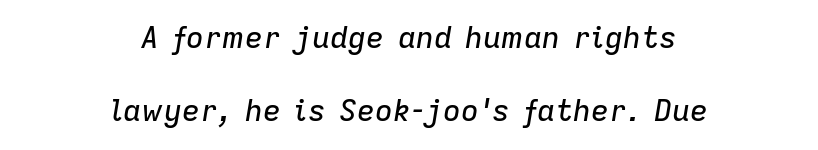
The image shows 30 px text type, italic (leaning right); set centered, loose line spacing (2.45x), normal letter spacing, not underlined; low stroke contrast and a medium x-height.
